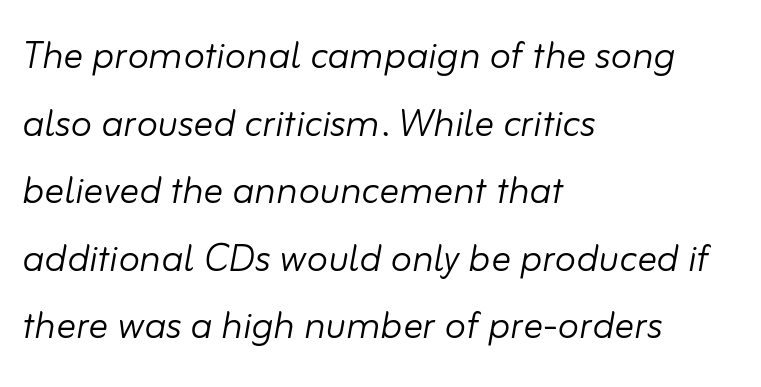
Underline: absent. Regular leading. Weight: regular or lighter. Note the varied advance widths — an 'i' is clearly narrower than an 'm'.
